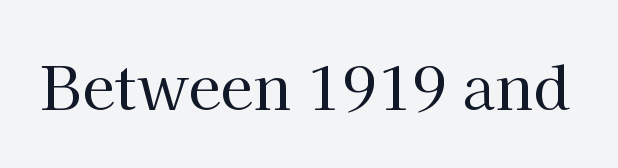
The image shows 60 px regular-weight serif type, upright; set normal letter spacing, not underlined; high stroke contrast and a medium x-height.
